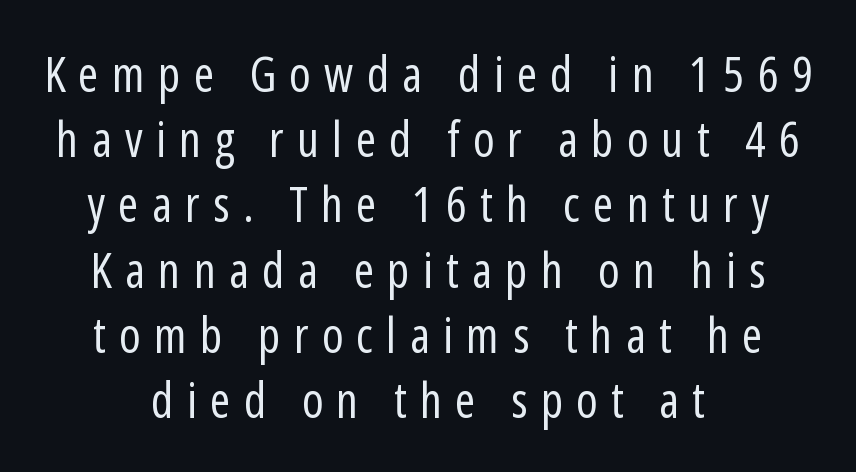
The image shows 49 px regular-weight, condensed sans-serif type, upright; set centered, normal line spacing (1.33x), unusually wide letter spacing (+0.27 em), not underlined; low stroke contrast and a medium x-height.
